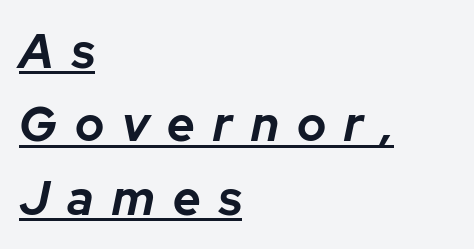
{"italic": "yes", "lean": "right", "slant_degrees": 12, "bold": "yes", "weight": "bold", "width": "normal", "stroke_contrast": "low", "x_height": "medium", "monospaced": "no", "underline": "yes", "align": "left", "line_spacing": "normal", "line_spacing_ratio": 1.53, "letter_spacing": "wide", "letter_spacing_em": 0.38, "glyph_px": 48}
